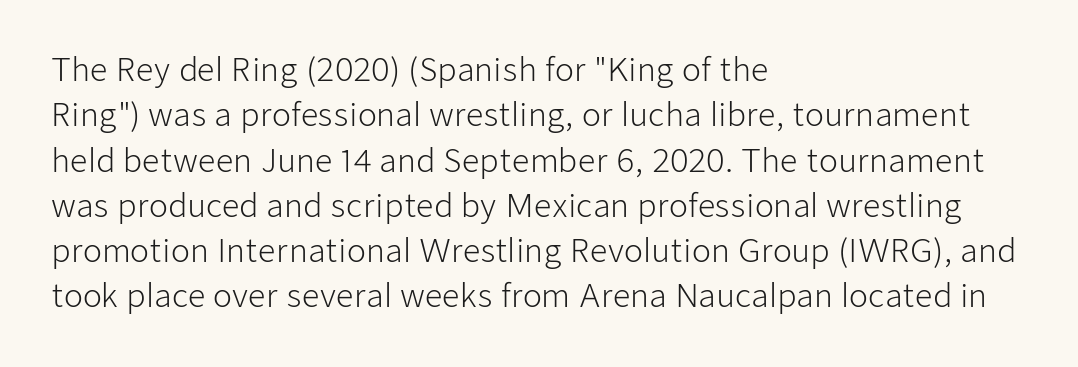
Vertical strokes here are truly vertical. Honestly, the row spacing looks completely unremarkable. What kind of face is this? One without serifs — a sans. The rendering uses natural spacing where letterforms have individual widths. A light-to-regular cut is what we see here.
